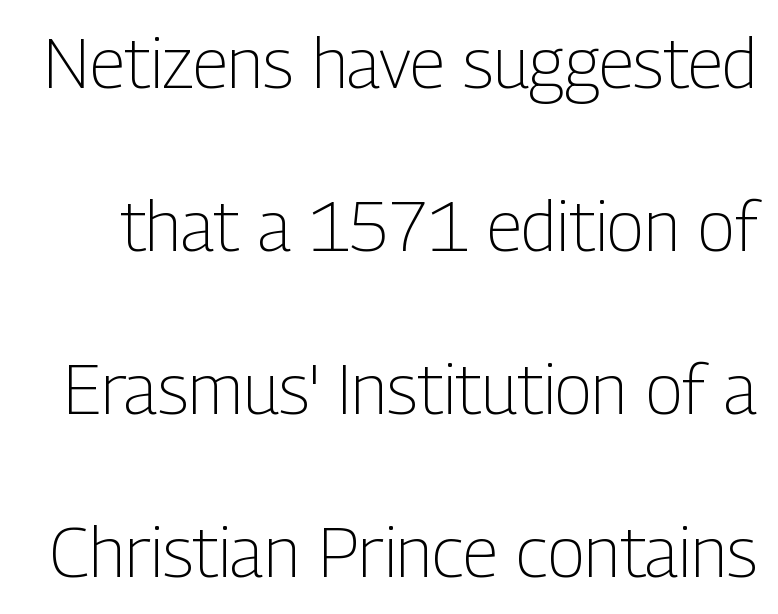
Q: Is the text bold? A: No.
Q: Is the text italic (slanted)? A: No, it is upright.
Q: Is the typeface a serif or a sans-serif typeface? A: Sans-serif.
Q: Is the text underlined? A: No.
Q: Is the spacing between letters normal or unusually wide? A: Normal.
Q: Is the spacing between lines tight, normal or loose? A: Loose.
Q: Width (condensed, normal, or wide)? A: Condensed.
Q: Stroke contrast? A: Low.
Q: x-height? A: Medium.
Q: Monospaced? A: No.
